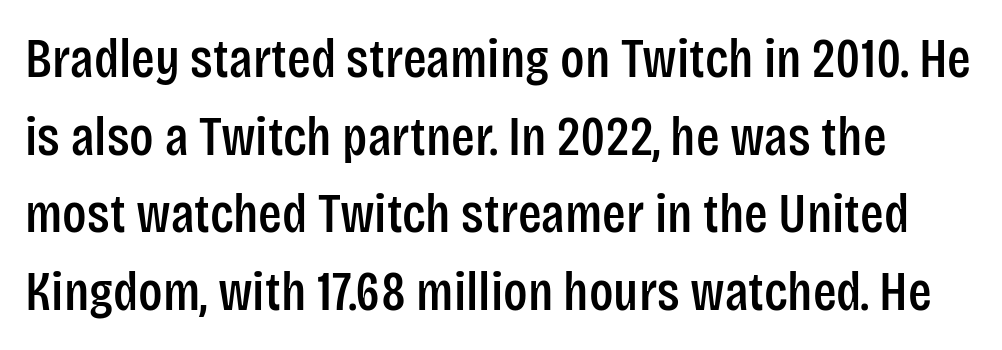
{"serif": "no", "italic": "no", "width": "condensed", "stroke_contrast": "low", "x_height": "large", "monospaced": "no", "underline": "no", "line_spacing": "normal", "line_spacing_ratio": 1.41, "letter_spacing": "normal", "letter_spacing_em": 0.0, "glyph_px": 55}
